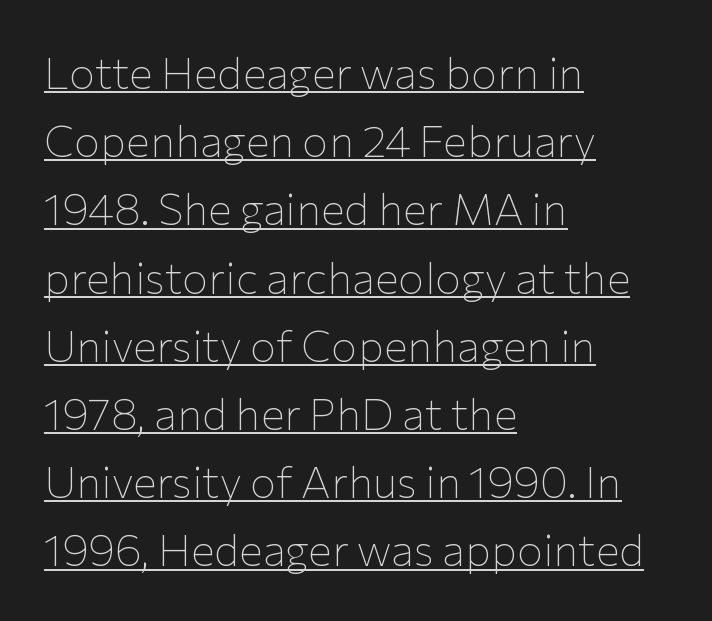
Q: Is the text bold? A: No.
Q: Is the text italic (slanted)? A: No, it is upright.
Q: Is the typeface a serif or a sans-serif typeface? A: Sans-serif.
Q: Is the text underlined? A: Yes.
Q: How is the paragraph aligned? A: Left-aligned.
Q: Is the spacing between letters normal or unusually wide? A: Normal.
Q: Is the spacing between lines tight, normal or loose? A: Normal.
Q: Width (condensed, normal, or wide)? A: Normal.
Q: Stroke contrast? A: Low.
Q: x-height? A: Medium.
Q: Monospaced? A: No.
